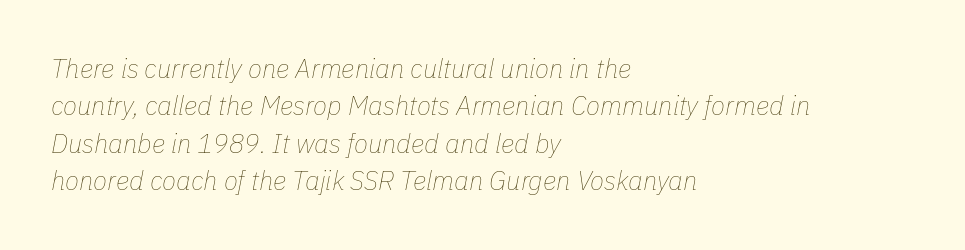
The image shows 26 px text type, italic (leaning right); set left-aligned, normal line spacing (1.44x), normal letter spacing, not underlined.
